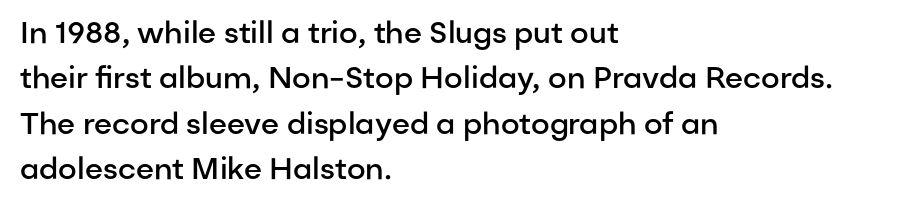
The image shows 30 px semibold sans-serif type, upright; set left-aligned, normal line spacing (1.51x), normal letter spacing, not underlined; low stroke contrast and a medium x-height.
